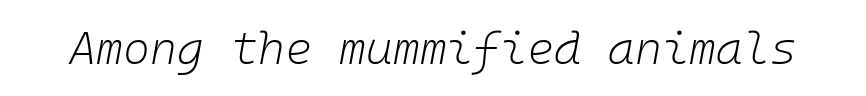
The letters look calm and open, with moderate or lighter stems. The rendering applies a slant to the glyphs. This sample has the even, mechanical cadence of fixed-width lettering. Does extra space separate the letters? No, they use regular spacing. Clear beneath every line of the passage.
